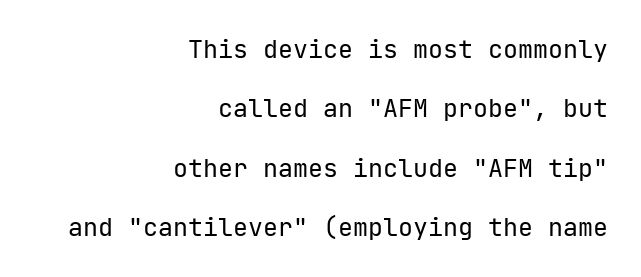
Q: Is the text bold? A: No.
Q: Is the text italic (slanted)? A: No, it is upright.
Q: Is the text underlined? A: No.
Q: How is the paragraph aligned? A: Right-aligned.
Q: Is the spacing between letters normal or unusually wide? A: Normal.
Q: Is the spacing between lines tight, normal or loose? A: Loose.
